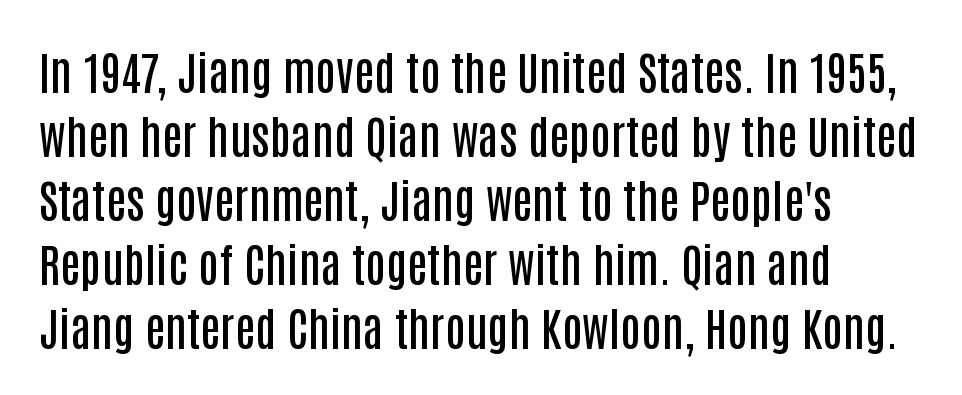
The image shows 46 px semibold, condensed sans-serif type, upright; set left-aligned, normal line spacing (1.39x), normal letter spacing, not underlined; low stroke contrast and a large x-height.
